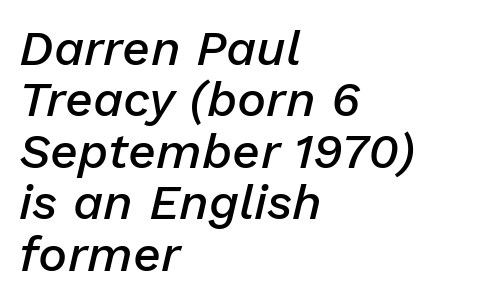
Q: Is the text bold? A: Semi-bold.
Q: Is the text italic (slanted)? A: Yes, it leans right by about 13 degrees.
Q: Is the text underlined? A: No.
Q: How is the paragraph aligned? A: Left-aligned.
Q: Is the spacing between letters normal or unusually wide? A: Normal.
Q: Is the spacing between lines tight, normal or loose? A: Tight.
Q: Width (condensed, normal, or wide)? A: Normal.
Q: Stroke contrast? A: Low.
Q: x-height? A: Medium.
Q: Monospaced? A: No.
